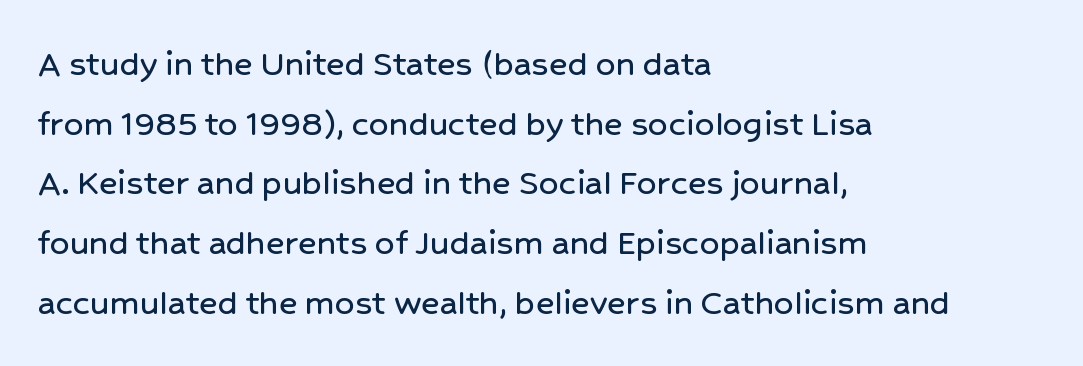
The image shows 39 px sans-serif type, upright; set left-aligned, normal line spacing (1.53x), normal letter spacing, not underlined; low stroke contrast and a medium x-height.
